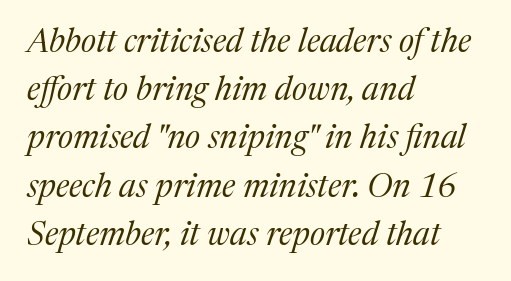
{"serif": "yes", "italic": "yes", "lean": "right", "slant_degrees": 17, "bold": "no", "weight": "regular", "width": "normal", "stroke_contrast": "medium", "x_height": "medium", "monospaced": "no", "underline": "no", "align": "left", "line_spacing": "normal", "line_spacing_ratio": 1.46, "letter_spacing": "normal", "letter_spacing_em": 0.0, "glyph_px": 33}
